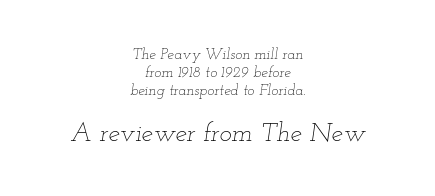
Q: Is the text bold? A: No.
Q: Is the text italic (slanted)? A: Yes, it leans right by about 12 degrees.
Q: Is the text underlined? A: No.
Q: How is the paragraph aligned? A: Centered.
Q: Is the spacing between letters normal or unusually wide? A: Normal.
Q: Which block of text is set in a larger size, the first (top) or the second (bottom)? A: The second (bottom) one.
